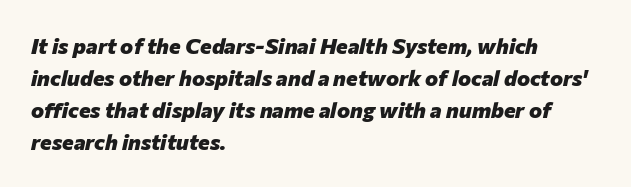
The image shows 22 px bold type, italic (leaning right); set left-aligned, normal line spacing (1.46x), normal letter spacing, not underlined.
